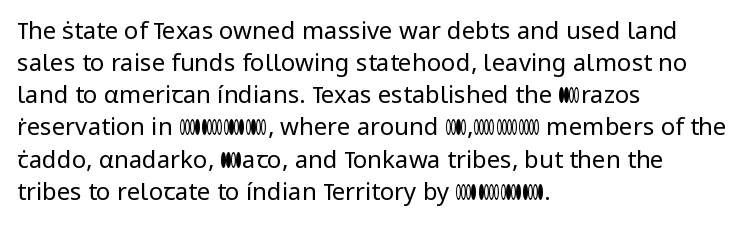
The strip under each line holds only bare page. You could call the tracking neutral — neither tight nor loose. Where is the straight margin? On the left. Upright lettering throughout. The weight tops out at a normal text grade.
